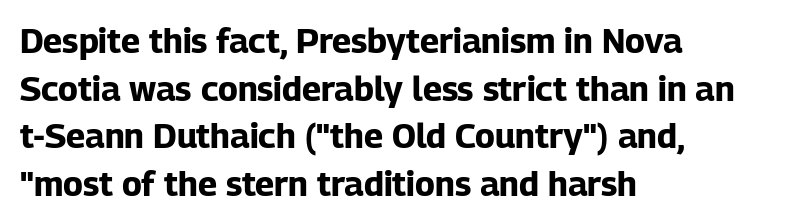
The image shows 34 px bold sans-serif type, upright; set left-aligned, normal line spacing (1.4x), normal letter spacing, not underlined; low stroke contrast and a medium x-height.
